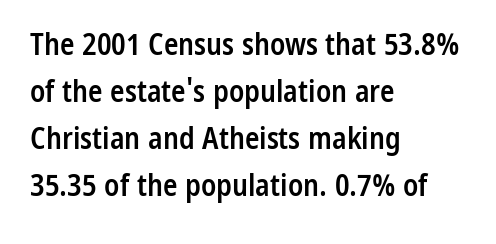
Q: Is the text bold? A: Semi-bold.
Q: Is the text italic (slanted)? A: No, it is upright.
Q: Is the typeface a serif or a sans-serif typeface? A: Sans-serif.
Q: Is the text underlined? A: No.
Q: How is the paragraph aligned? A: Left-aligned.
Q: Is the spacing between letters normal or unusually wide? A: Normal.
Q: Is the spacing between lines tight, normal or loose? A: Normal.
Q: Width (condensed, normal, or wide)? A: Condensed.
Q: Stroke contrast? A: Low.
Q: x-height? A: Medium.
Q: Monospaced? A: No.
